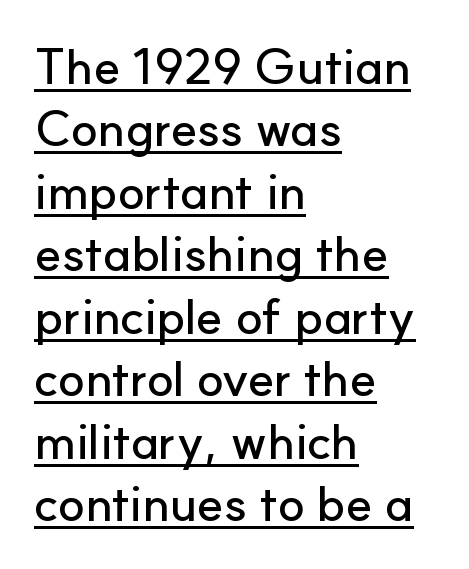
Q: Is the text italic (slanted)? A: No, it is upright.
Q: Is the typeface a serif or a sans-serif typeface? A: Sans-serif.
Q: Is the text underlined? A: Yes.
Q: How is the paragraph aligned? A: Left-aligned.
Q: Is the spacing between letters normal or unusually wide? A: Normal.
Q: Is the spacing between lines tight, normal or loose? A: Normal.
Q: Width (condensed, normal, or wide)? A: Normal.
Q: Stroke contrast? A: Low.
Q: x-height? A: Small.
Q: Monospaced? A: No.
